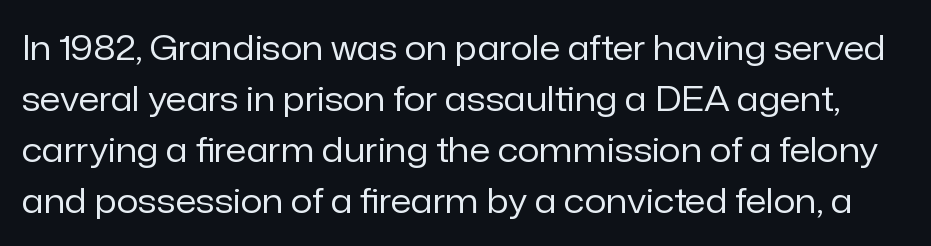
{"serif": "no", "italic": "no", "bold": "no", "weight": "regular", "width": "normal", "stroke_contrast": "low", "x_height": "medium", "monospaced": "no", "underline": "no", "line_spacing": "normal", "line_spacing_ratio": 1.5, "letter_spacing": "normal", "letter_spacing_em": 0.0, "glyph_px": 34}
